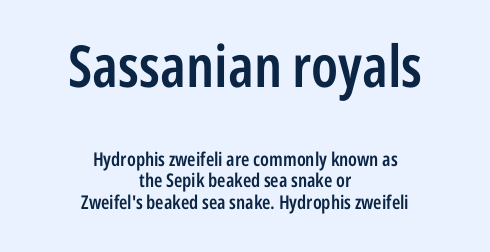
The image shows 58 px semibold, condensed sans-serif type, upright; set centered, tight line spacing (1.14x), normal letter spacing, not underlined; the first (top) block is 3.05x larger; low stroke contrast and a medium x-height.
